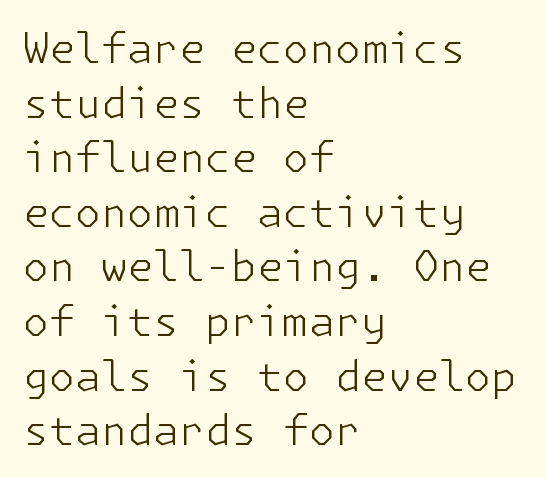
{"serif": "no", "italic": "no", "bold": "no", "weight": "light", "width": "normal", "stroke_contrast": "low", "x_height": "medium", "underline": "no", "align": "left", "line_spacing": "normal", "line_spacing_ratio": 1.3, "letter_spacing": "normal", "letter_spacing_em": 0.0, "glyph_px": 42}
